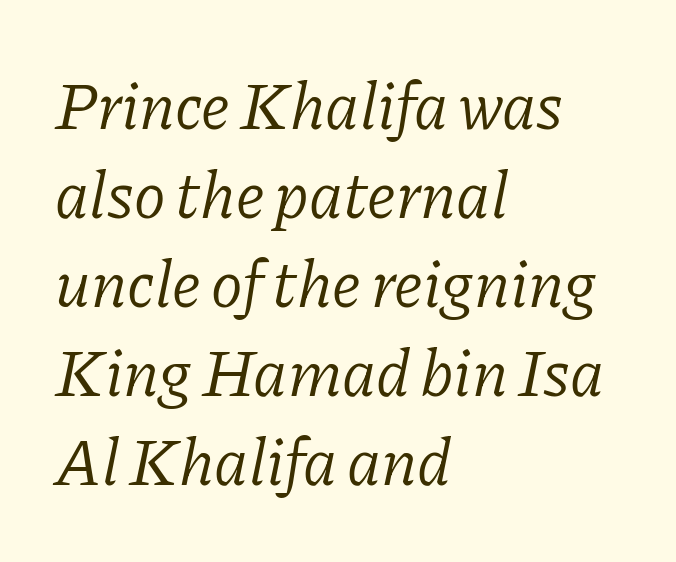
{"serif": "yes", "italic": "yes", "lean": "right", "slant_degrees": 11, "bold": "no", "weight": "light", "width": "normal", "stroke_contrast": "low", "x_height": "medium", "monospaced": "no", "underline": "no", "align": "left", "line_spacing": "normal", "line_spacing_ratio": 1.35, "letter_spacing": "normal", "letter_spacing_em": 0.0, "glyph_px": 66}
